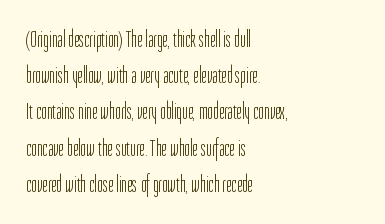
The image shows 24 px text type, upright; set left-aligned, normal line spacing (1.51x), normal letter spacing, not underlined.
